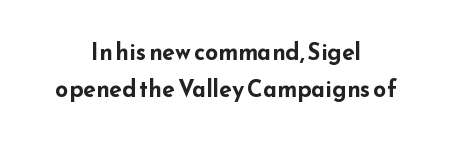
The image shows 23 px bold type, upright; set centered, normal line spacing (1.63x), normal letter spacing, not underlined.
